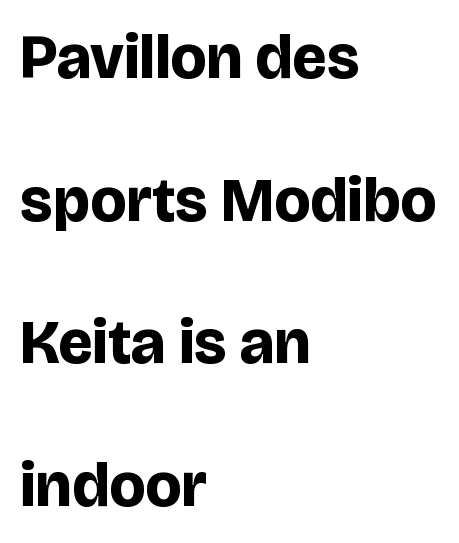
Q: Is the text bold? A: Yes.
Q: Is the text italic (slanted)? A: No, it is upright.
Q: Is the typeface a serif or a sans-serif typeface? A: Sans-serif.
Q: Is the text underlined? A: No.
Q: How is the paragraph aligned? A: Left-aligned.
Q: Is the spacing between letters normal or unusually wide? A: Normal.
Q: Is the spacing between lines tight, normal or loose? A: Loose.
Q: Width (condensed, normal, or wide)? A: Normal.
Q: Stroke contrast? A: Low.
Q: x-height? A: Large.
Q: Monospaced? A: No.
